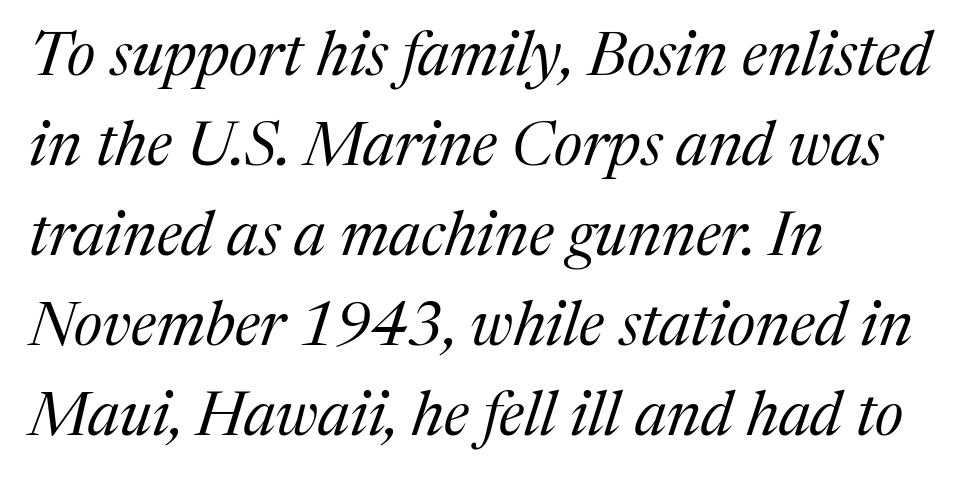
{"serif": "yes", "italic": "yes", "lean": "right", "slant_degrees": 17, "bold": "no", "weight": "regular", "width": "normal", "stroke_contrast": "medium", "x_height": "medium", "monospaced": "no", "underline": "no", "align": "left", "line_spacing": "normal", "line_spacing_ratio": 1.45, "letter_spacing": "normal", "letter_spacing_em": 0.0, "glyph_px": 62}
